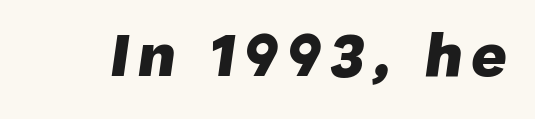
{"italic": "yes", "lean": "right", "slant_degrees": 8, "bold": "yes", "weight": "heavy", "width": "normal", "stroke_contrast": "low", "x_height": "medium", "monospaced": "no", "underline": "no", "glyph_px": 62}
